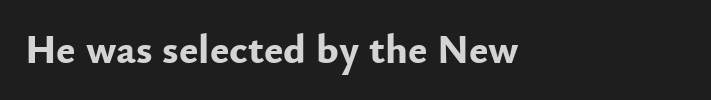
Observe the absence of serifs on each vertical stroke in this sample. The passage shown is typed in a proportional face where columns would drift. Is the letter spacing exaggerated? No — it looks like the ordinary default. It's the straight-up-and-down kind of type.
